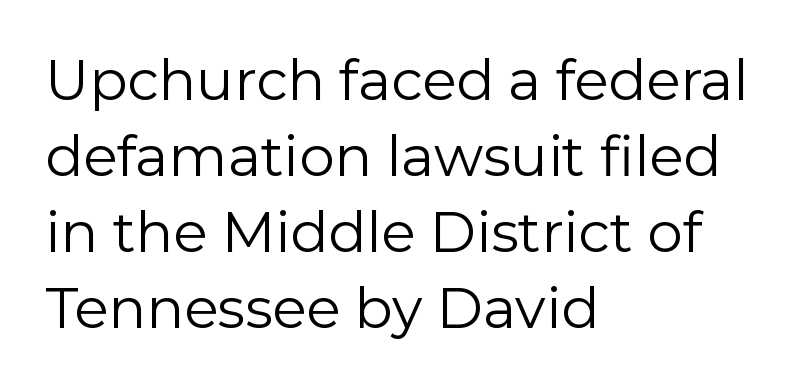
Q: Is the text bold? A: No.
Q: Is the text italic (slanted)? A: No, it is upright.
Q: Is the typeface a serif or a sans-serif typeface? A: Sans-serif.
Q: Is the text underlined? A: No.
Q: How is the paragraph aligned? A: Left-aligned.
Q: Is the spacing between letters normal or unusually wide? A: Normal.
Q: Is the spacing between lines tight, normal or loose? A: Normal.
Q: Width (condensed, normal, or wide)? A: Normal.
Q: Stroke contrast? A: Low.
Q: x-height? A: Medium.
Q: Monospaced? A: No.
